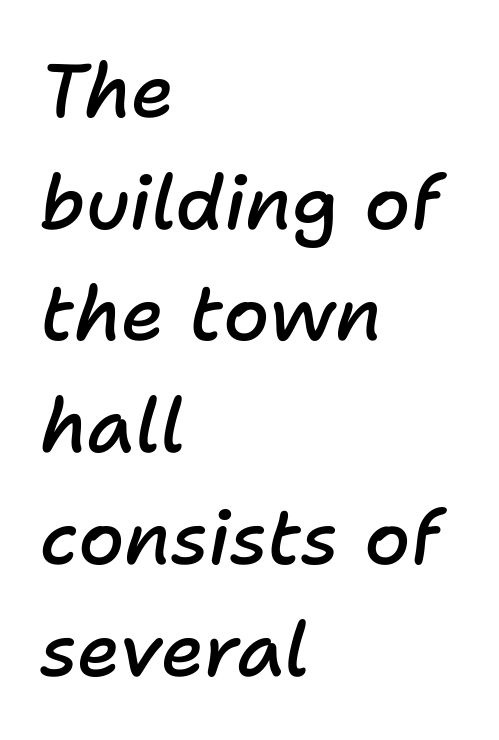
Q: Is the text bold? A: Semi-bold.
Q: Is the text italic (slanted)? A: Yes, it leans right by about 11 degrees.
Q: Is the text underlined? A: No.
Q: How is the paragraph aligned? A: Left-aligned.
Q: Is the spacing between letters normal or unusually wide? A: Normal.
Q: Is the spacing between lines tight, normal or loose? A: Normal.
Q: Width (condensed, normal, or wide)? A: Normal.
Q: Stroke contrast? A: Low.
Q: x-height? A: Medium.
Q: Monospaced? A: No.
